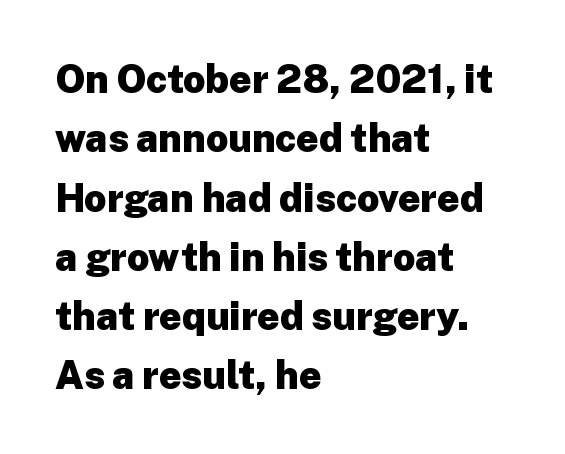
{"serif": "no", "italic": "no", "bold": "yes", "weight": "heavy", "width": "normal", "stroke_contrast": "low", "x_height": "medium", "monospaced": "no", "underline": "no", "align": "left", "line_spacing": "normal", "line_spacing_ratio": 1.52, "letter_spacing": "normal", "letter_spacing_em": 0.0, "glyph_px": 39}
